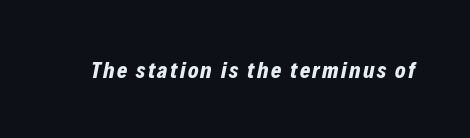
The glyphs have the mass of a bold cut. These lines were composed using italics. Underlining? Definitely not there.
